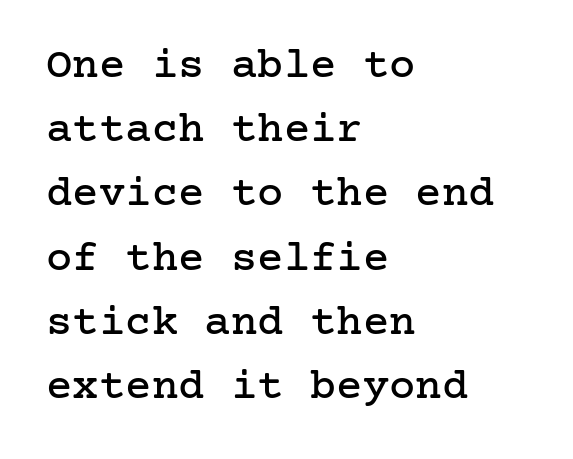
The image shows 44 px serif type, upright; set left-aligned, normal line spacing (1.46x), normal letter spacing, not underlined; low stroke contrast and a medium x-height.
